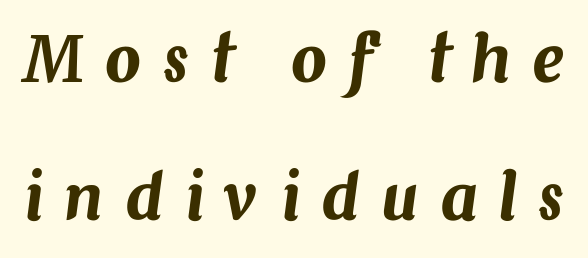
{"italic": "yes", "lean": "right", "slant_degrees": 7, "width": "normal", "stroke_contrast": "medium", "x_height": "medium", "monospaced": "no", "underline": "no", "line_spacing": "loose", "line_spacing_ratio": 2.19, "letter_spacing": "wide", "letter_spacing_em": 0.34, "glyph_px": 63}
